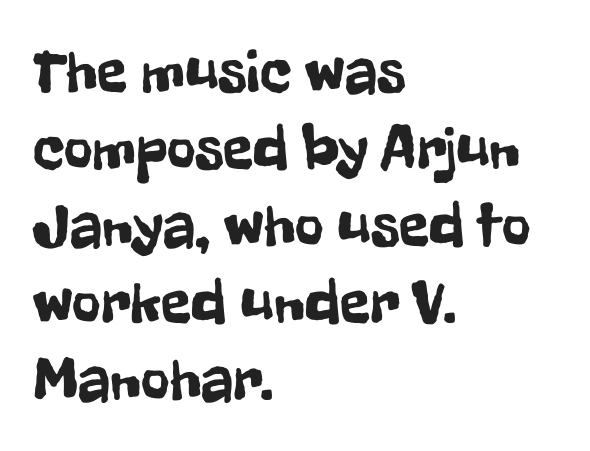
The image shows 62 px condensed sans-serif type, upright; set left-aligned, line spacing 1.24x, normal letter spacing, not underlined; low stroke contrast and a medium x-height.
